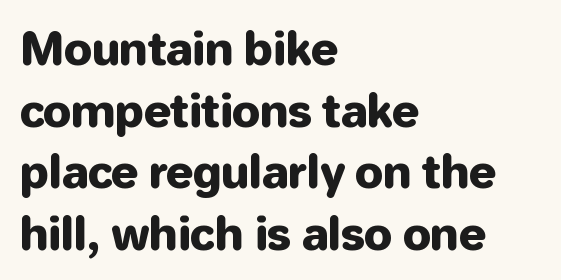
The image shows 45 px sans-serif type, upright; set left-aligned, normal line spacing (1.37x), normal letter spacing, not underlined; low stroke contrast and a medium x-height.
